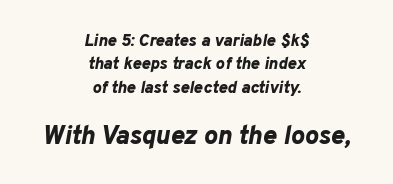
Q: Is the text bold? A: Yes.
Q: Is the text italic (slanted)? A: Yes, it leans right by about 10 degrees.
Q: Is the text underlined? A: No.
Q: How is the paragraph aligned? A: Centered.
Q: Is the spacing between letters normal or unusually wide? A: Normal.
Q: Is the spacing between lines tight, normal or loose? A: Normal.
Q: Which block of text is set in a larger size, the first (top) or the second (bottom)? A: The second (bottom) one.
